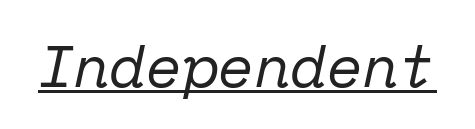
Q: Is the text bold? A: No.
Q: Is the text italic (slanted)? A: Yes, it leans right by about 12 degrees.
Q: Is the typeface a serif or a sans-serif typeface? A: Serif.
Q: Is the text underlined? A: Yes.
Q: Is the spacing between letters normal or unusually wide? A: Normal.
Q: Width (condensed, normal, or wide)? A: Normal.
Q: Stroke contrast? A: Low.
Q: x-height? A: Medium.
Q: Monospaced? A: Yes.
